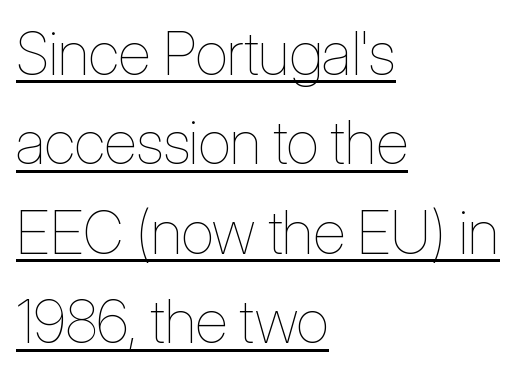
Q: Is the text bold? A: No.
Q: Is the text italic (slanted)? A: No, it is upright.
Q: Is the text underlined? A: Yes.
Q: How is the paragraph aligned? A: Left-aligned.
Q: Is the spacing between letters normal or unusually wide? A: Normal.
Q: Is the spacing between lines tight, normal or loose? A: Normal.
Q: Width (condensed, normal, or wide)? A: Condensed.
Q: Stroke contrast? A: Low.
Q: x-height? A: Medium.
Q: Monospaced? A: No.
